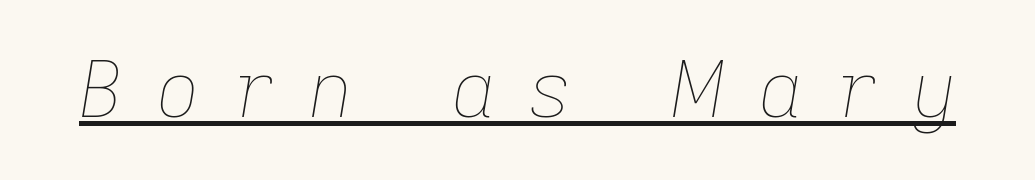
Honestly, the letter spacing is so wide it's the main thing you notice. Summary of weight: not heavy and not bold. This sample has the flowing, uneven cadence of proportional lettering. The whole block is typeset with a tilt. Beneath each row of characters lies a ruled line.
